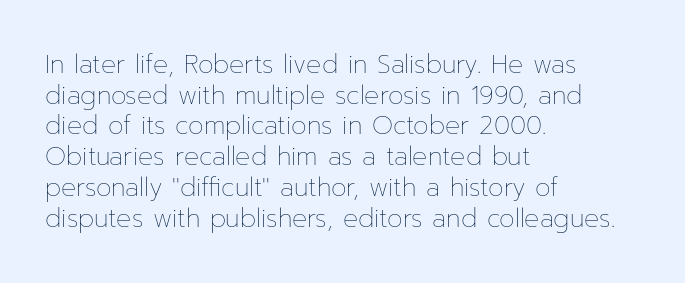
{"italic": "no", "bold": "no", "underline": "no", "align": "left", "line_spacing_ratio": 1.23, "letter_spacing": "normal", "letter_spacing_em": 0.0, "glyph_px": 25}
